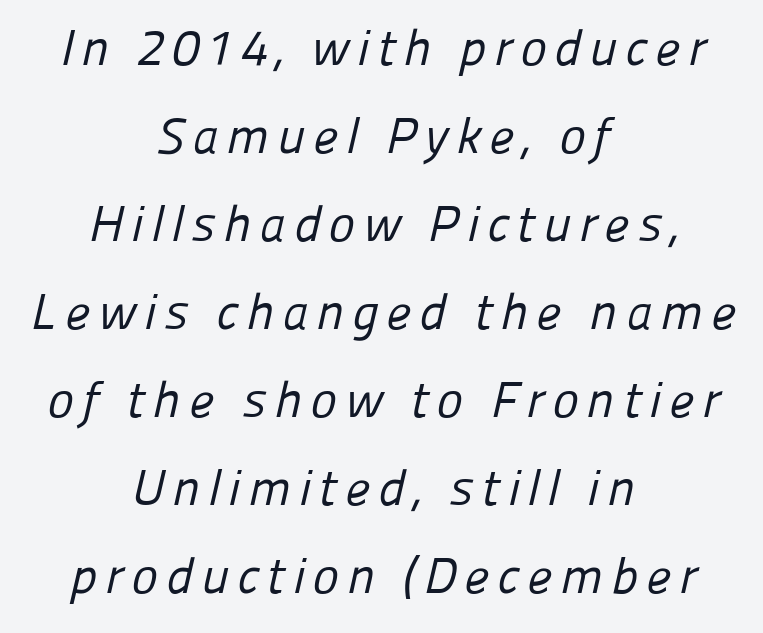
Q: Is the text bold? A: No.
Q: Is the typeface a serif or a sans-serif typeface? A: Sans-serif.
Q: Is the text underlined? A: No.
Q: How is the paragraph aligned? A: Centered.
Q: Width (condensed, normal, or wide)? A: Normal.
Q: Stroke contrast? A: Low.
Q: x-height? A: Medium.
Q: Monospaced? A: No.
